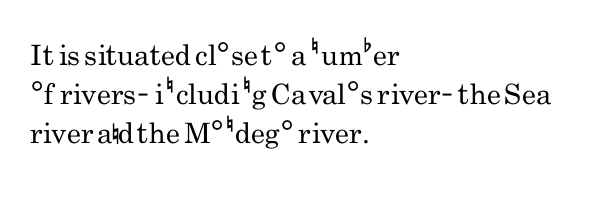
Q: Is the text bold? A: No.
Q: Is the text italic (slanted)? A: No, it is upright.
Q: Is the typeface a serif or a sans-serif typeface? A: Sans-serif.
Q: Is the text underlined? A: No.
Q: How is the paragraph aligned? A: Left-aligned.
Q: Is the spacing between letters normal or unusually wide? A: Normal.
Q: Is the spacing between lines tight, normal or loose? A: Normal.
Q: Width (condensed, normal, or wide)? A: Condensed.
Q: Stroke contrast? A: Low.
Q: x-height? A: Small.
Q: Monospaced? A: No.
